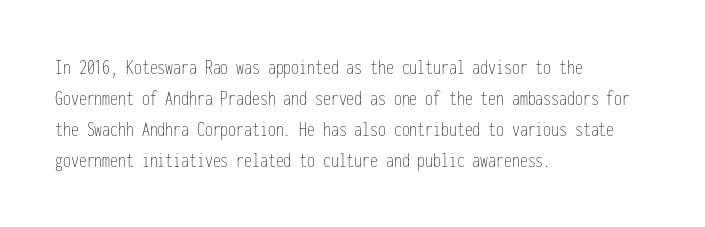
The image shows 21 px text type, upright; set left-aligned, normal line spacing (1.48x), normal letter spacing, not underlined.
